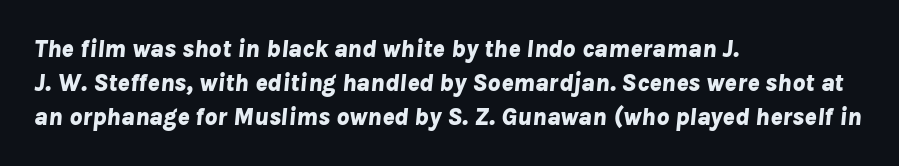
The image shows 25 px bold type, italic (leaning right); set left-aligned, normal line spacing (1.36x), normal letter spacing, not underlined.
